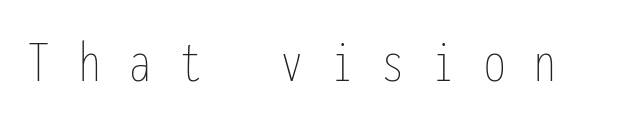
Q: Is the text bold? A: No.
Q: Is the text italic (slanted)? A: No, it is upright.
Q: Is the text underlined? A: No.
Q: Is the spacing between letters normal or unusually wide? A: Unusually wide.
Q: Width (condensed, normal, or wide)? A: Condensed.
Q: Stroke contrast? A: Low.
Q: x-height? A: Medium.
Q: Monospaced? A: Yes.
